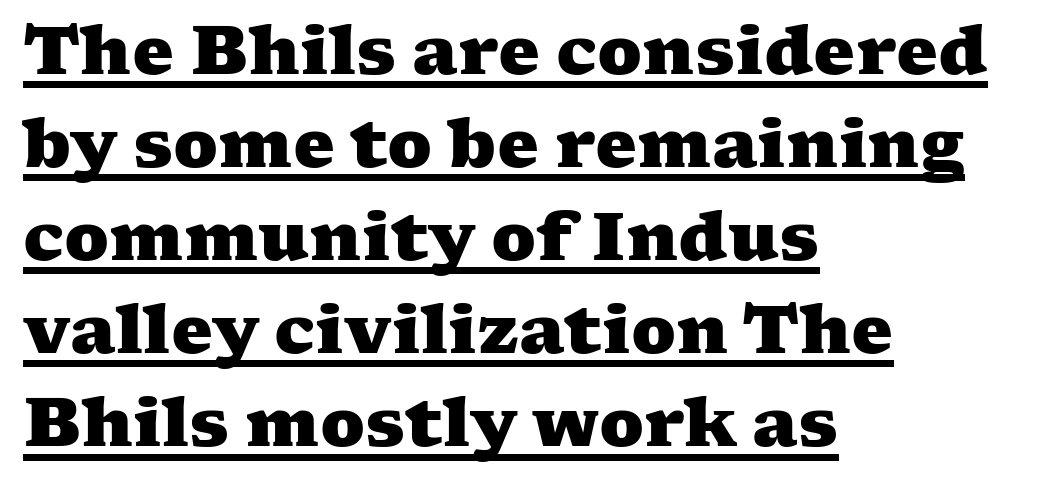
The characters look thick and weighty, a clear bold. The face used here appears with an underline applied. These lines are set flush left with a ragged right edge. Each letter keeps its own natural width here, so spacing adapts to shape. Compared with typical body copy, the letter spacing here is the same. A normal amount of white space separates one row of letters from the next.
